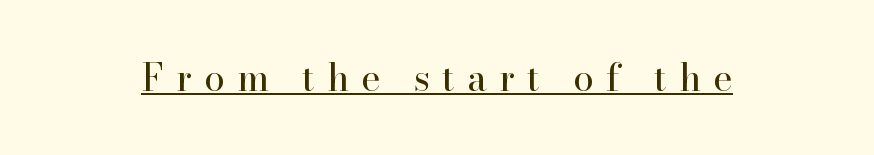
The image shows 37 px regular-weight serif type, upright; set unusually wide letter spacing (+0.33 em), underlined; high stroke contrast and a small x-height.
